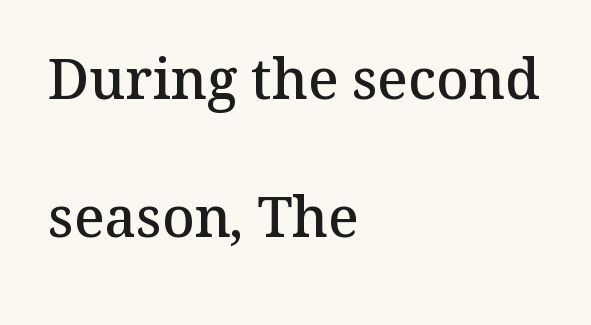
Standard letterfit; no display-style spreading of the glyphs. Each letter keeps its own natural width here, so spacing adapts to shape. The rendering uses a semibold face; strokes are thickened but not to full bold. These lines stand farther apart than default settings would place them. The specimen reads as upright at a glance. Visually the block forms a straight wall on the left and a jagged coastline on the right.
